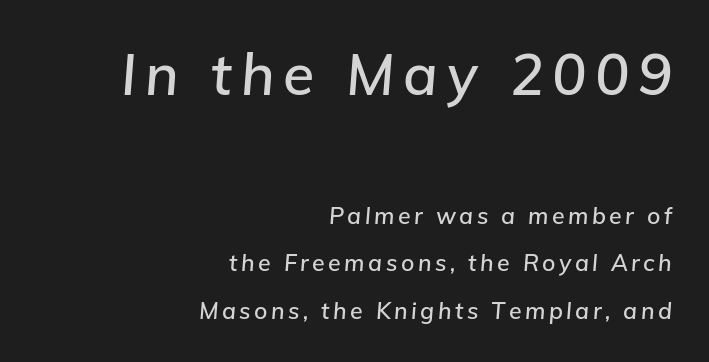
{"italic": "yes", "lean": "right", "slant_degrees": 5, "width": "normal", "stroke_contrast": "low", "x_height": "medium", "monospaced": "no", "underline": "no", "align": "right", "line_spacing": "loose", "line_spacing_ratio": 2.06, "larger_block": "first", "size_ratio": 2.48, "glyph_px": 57}
